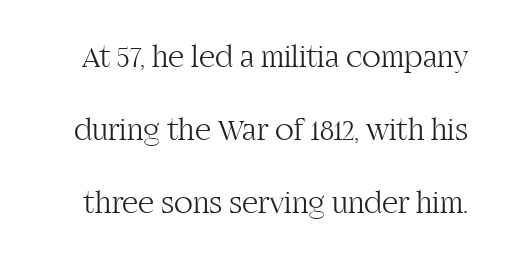
{"serif": "yes", "italic": "no", "bold": "no", "weight": "light", "width": "normal", "stroke_contrast": "high", "x_height": "large", "monospaced": "no", "underline": "no", "line_spacing": "loose", "line_spacing_ratio": 2.36, "letter_spacing": "normal", "letter_spacing_em": 0.0, "glyph_px": 31}
